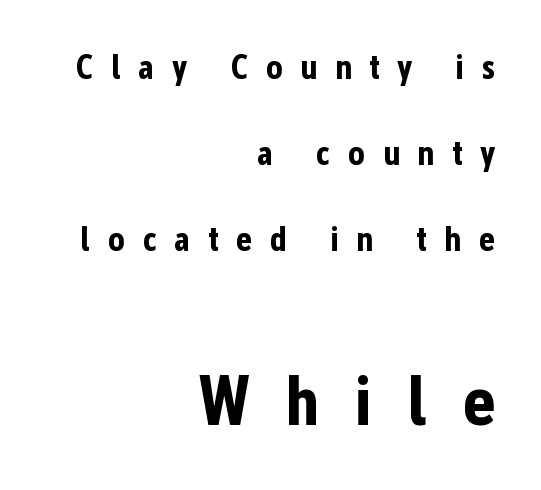
The image shows 70 px bold, condensed sans-serif type, upright; set right-aligned, loose line spacing (2.46x), unusually wide letter spacing (+0.5 em), not underlined; the second (bottom) block is 2.0x larger; low stroke contrast and a medium x-height.
